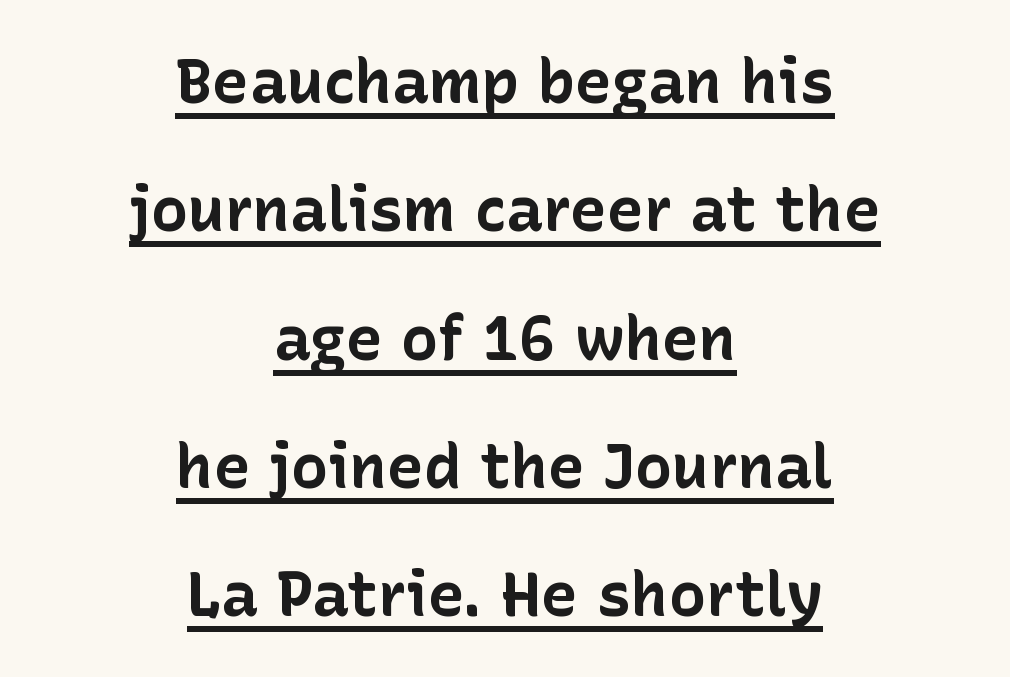
{"serif": "no", "italic": "no", "bold": "yes", "weight": "bold", "width": "normal", "stroke_contrast": "low", "x_height": "medium", "monospaced": "no", "underline": "yes", "align": "center", "line_spacing": "loose", "line_spacing_ratio": 2.07, "letter_spacing": "normal", "letter_spacing_em": 0.0, "glyph_px": 62}
